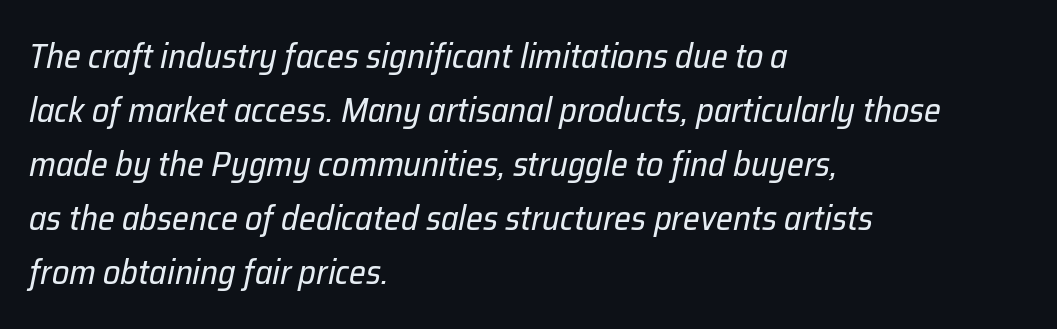
{"italic": "yes", "lean": "right", "slant_degrees": 12, "bold": "no", "weight": "regular", "width": "normal", "stroke_contrast": "low", "x_height": "medium", "monospaced": "no", "underline": "no", "align": "left", "line_spacing": "normal", "line_spacing_ratio": 1.59, "letter_spacing": "normal", "letter_spacing_em": 0.0, "glyph_px": 34}
